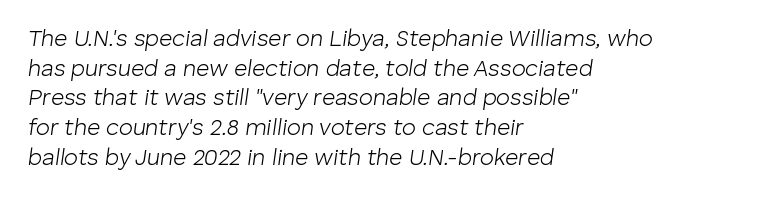
{"italic": "yes", "lean": "right", "slant_degrees": 8, "bold": "no", "underline": "no", "align": "left", "line_spacing": "normal", "line_spacing_ratio": 1.29, "letter_spacing": "normal", "letter_spacing_em": 0.0, "glyph_px": 23}
